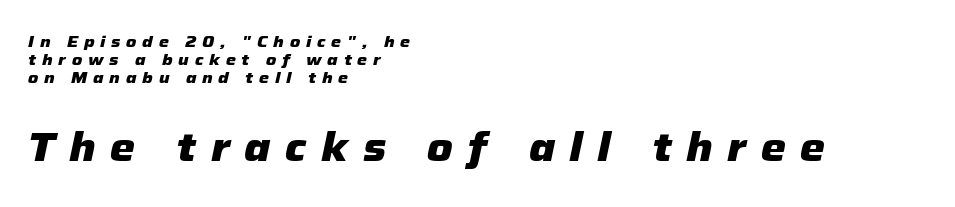
Q: Is the text bold? A: Yes.
Q: Is the text italic (slanted)? A: Yes, it leans right by about 12 degrees.
Q: Is the text underlined? A: No.
Q: How is the paragraph aligned? A: Left-aligned.
Q: Is the spacing between letters normal or unusually wide? A: Unusually wide.
Q: Is the spacing between lines tight, normal or loose? A: Tight.
Q: Which block of text is set in a larger size, the first (top) or the second (bottom)? A: The second (bottom) one.
Q: Width (condensed, normal, or wide)? A: Normal.
Q: Stroke contrast? A: Low.
Q: x-height? A: Medium.
Q: Monospaced? A: No.
